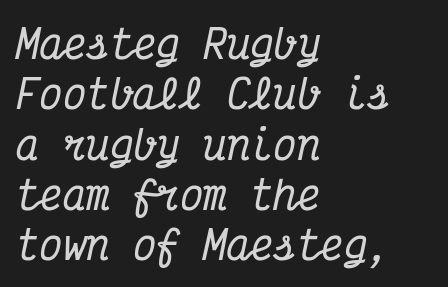
{"serif": "yes", "italic": "yes", "lean": "right", "slant_degrees": 12, "width": "condensed", "stroke_contrast": "medium", "x_height": "medium", "monospaced": "yes", "underline": "no", "align": "left", "line_spacing": "normal", "line_spacing_ratio": 1.29, "letter_spacing": "normal", "letter_spacing_em": 0.0, "glyph_px": 39}
